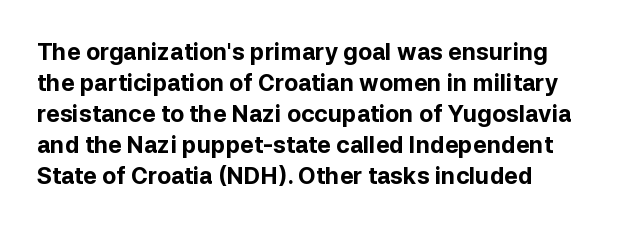
The image shows 23 px bold type, upright; set normal line spacing (1.35x), normal letter spacing, not underlined.
